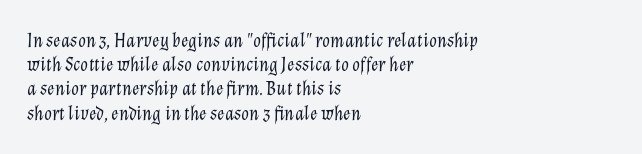
Q: Is the text bold? A: No.
Q: Is the text italic (slanted)? A: Yes, it leans right by about 12 degrees.
Q: Is the text underlined? A: No.
Q: How is the paragraph aligned? A: Left-aligned.
Q: Is the spacing between letters normal or unusually wide? A: Normal.
